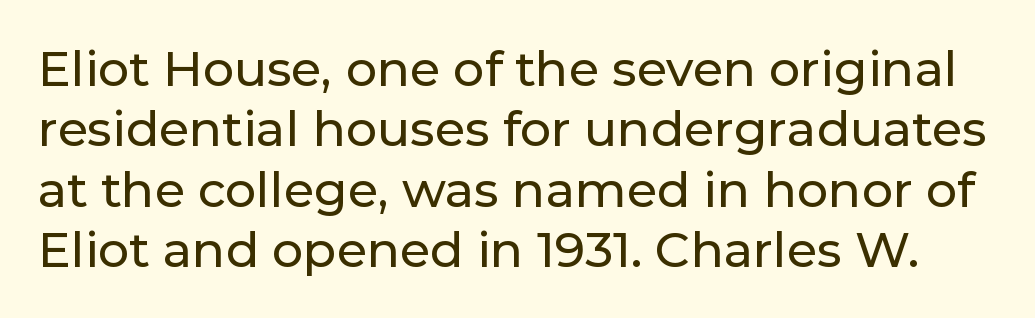
Q: Is the text italic (slanted)? A: No, it is upright.
Q: Is the typeface a serif or a sans-serif typeface? A: Sans-serif.
Q: Is the text underlined? A: No.
Q: Is the spacing between letters normal or unusually wide? A: Normal.
Q: Width (condensed, normal, or wide)? A: Normal.
Q: Stroke contrast? A: Low.
Q: x-height? A: Medium.
Q: Monospaced? A: No.
